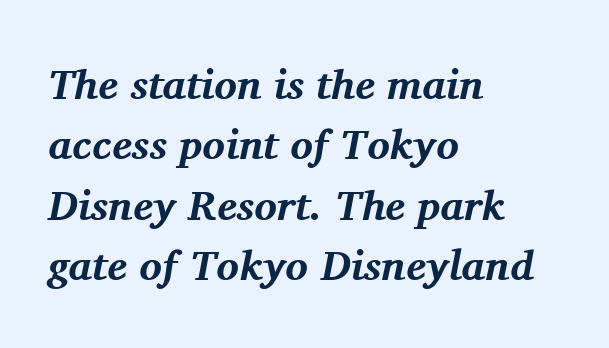
Spacing verdict: proportional, widths tailored to each character. There's an unmistakable incline to the writing here. The designer left line spacing at the default. Caption: standard tracking, unaltered. I'd describe the lettering as bold — thick and assertive.
